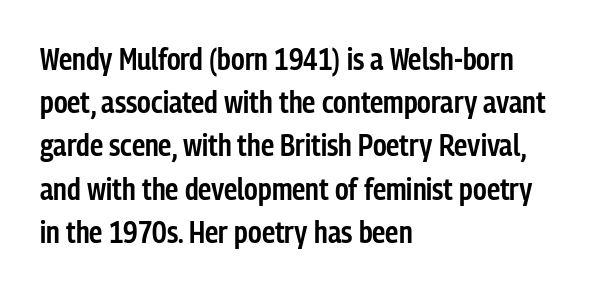
Characters remain perfectly vertical along every line. The face used here is proportionally spaced, like ordinary book or web type. The rendering keeps characters at their native spacing. Visually the block forms a straight wall on the left and a jagged coastline on the right.
